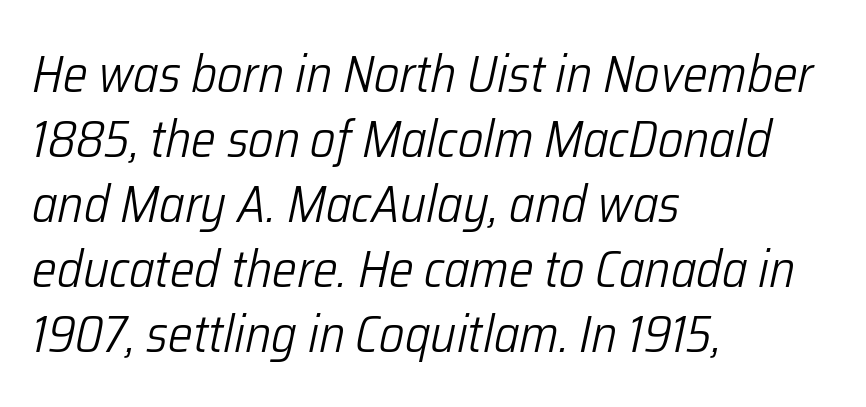
Q: Is the text bold? A: No.
Q: Is the text italic (slanted)? A: Yes, it leans right by about 12 degrees.
Q: Is the text underlined? A: No.
Q: How is the paragraph aligned? A: Left-aligned.
Q: Is the spacing between letters normal or unusually wide? A: Normal.
Q: Is the spacing between lines tight, normal or loose? A: Normal.
Q: Width (condensed, normal, or wide)? A: Condensed.
Q: Stroke contrast? A: Low.
Q: x-height? A: Medium.
Q: Monospaced? A: No.
